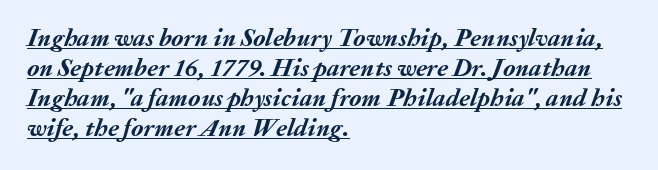
{"italic": "yes", "lean": "right", "slant_degrees": 20, "bold": "yes", "underline": "yes", "align": "left", "line_spacing_ratio": 1.2, "letter_spacing": "normal", "letter_spacing_em": 0.0, "glyph_px": 25}
